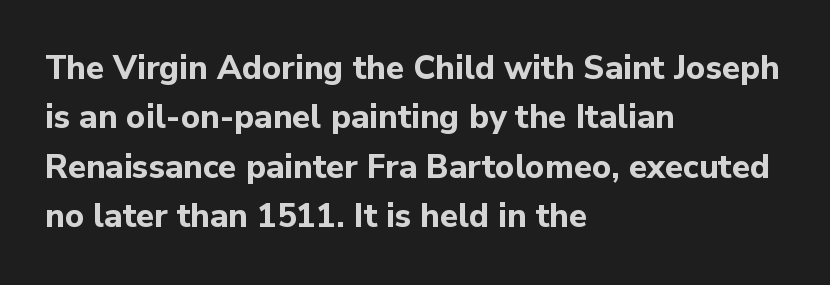
The lettering stays uniformly vertical, giving the passage a roman look. The type is set solid horizontally, with unmodified tracking. This sample has the flowing, uneven cadence of proportional lettering. These lines are set flush left with a ragged right edge. Honestly, there is no underline to notice here at all.
